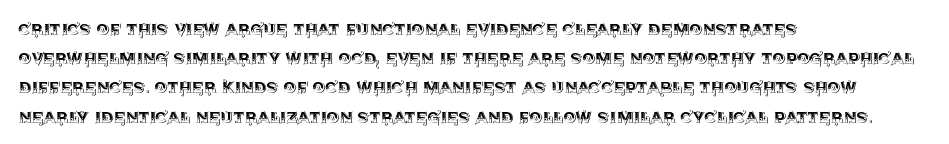
{"italic": "no", "underline": "no", "align": "left", "line_spacing": "normal", "line_spacing_ratio": 1.46, "letter_spacing": "normal", "letter_spacing_em": 0.0, "glyph_px": 20}
